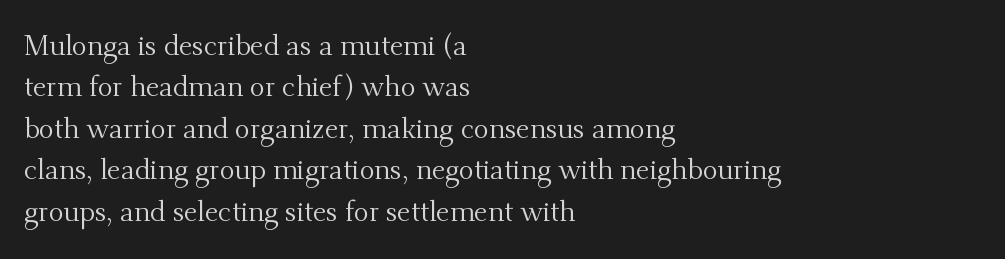
Caption: standard tracking, unaltered. You can tell from the footed stems that serif type was used. The cut favours lightness, reaching ordinary text weight at its darkest. The strip under each line holds only bare page. A typesetter would mark this as roman, not italic. The leading is moderate, giving the passage an even texture.
